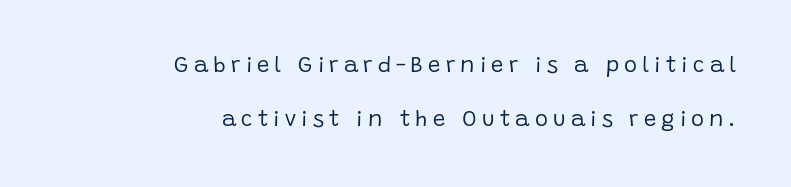
A roman cut, with each character standing at attention. The lines in this sample share a right terminus and differ only in where they begin. Compared with typical body copy, the letter spacing here is much looser. The space beneath each line is pristine and unruled. Ink coverage per letter is moderate at most.
